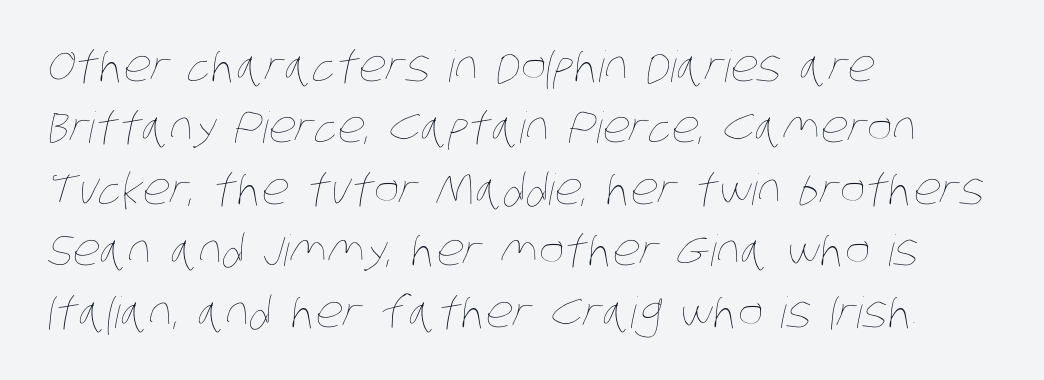
The image shows 43 px thin, condensed type; set left-aligned, normal line spacing (1.43x), normal letter spacing, not underlined; low stroke contrast and a large x-height.
